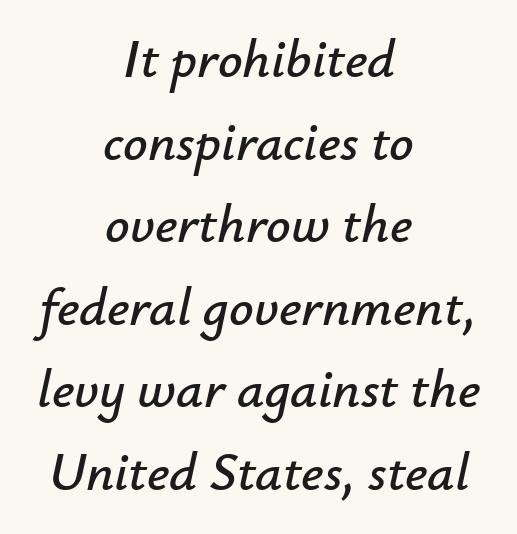
The image shows 54 px text type, italic (leaning right); set centered, normal line spacing (1.53x), normal letter spacing, not underlined; low stroke contrast and a small x-height.
